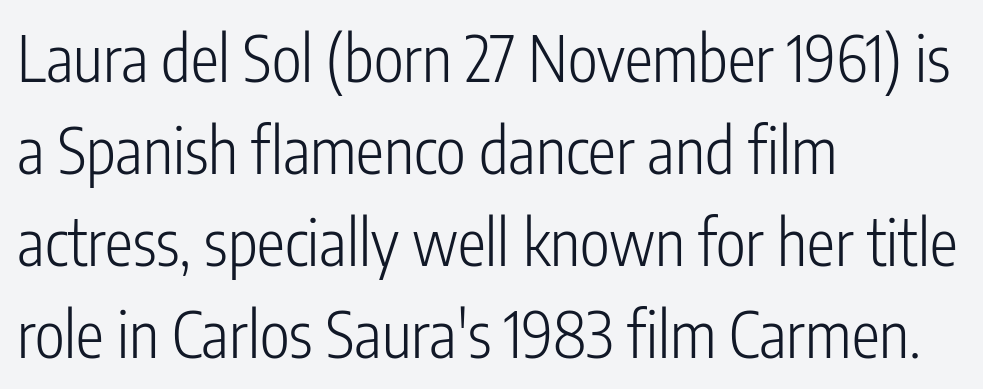
Q: Is the text bold? A: No.
Q: Is the text italic (slanted)? A: No, it is upright.
Q: Is the typeface a serif or a sans-serif typeface? A: Sans-serif.
Q: Is the text underlined? A: No.
Q: How is the paragraph aligned? A: Left-aligned.
Q: Is the spacing between letters normal or unusually wide? A: Normal.
Q: Is the spacing between lines tight, normal or loose? A: Normal.
Q: Width (condensed, normal, or wide)? A: Condensed.
Q: Stroke contrast? A: Low.
Q: x-height? A: Medium.
Q: Monospaced? A: No.
